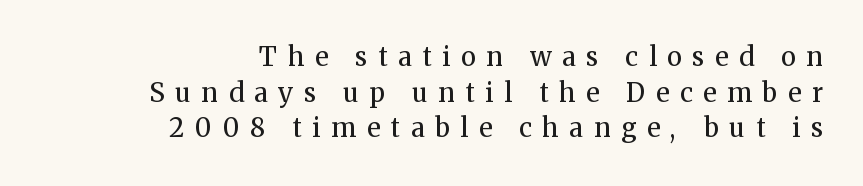
Q: Is the text bold? A: No.
Q: Is the text italic (slanted)? A: No, it is upright.
Q: Is the text underlined? A: No.
Q: How is the paragraph aligned? A: Right-aligned.
Q: Is the spacing between letters normal or unusually wide? A: Unusually wide.
Q: Is the spacing between lines tight, normal or loose? A: Normal.
